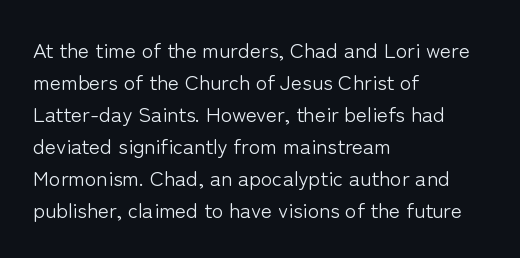
{"italic": "no", "bold": "no", "underline": "no", "align": "left", "line_spacing": "normal", "line_spacing_ratio": 1.52, "letter_spacing": "normal", "letter_spacing_em": 0.0, "glyph_px": 21}
